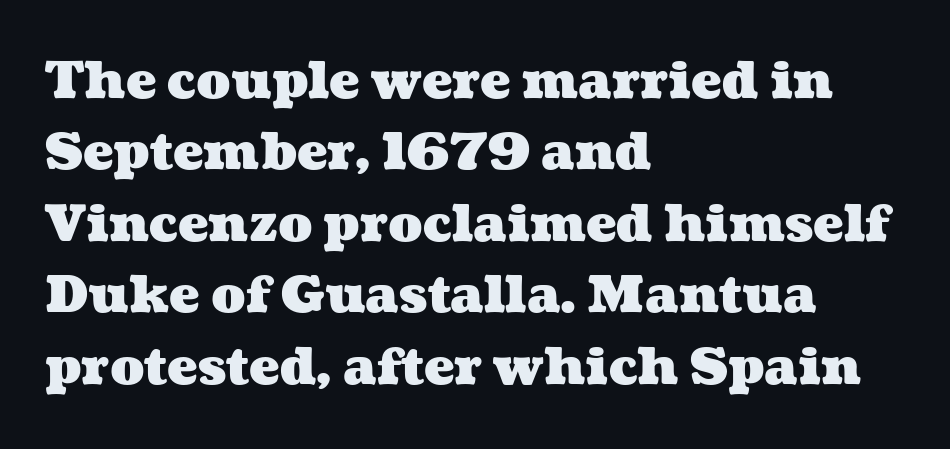
Reading down the column, the eye jumps a familiar distance to each next line. The letters sit at their default tracking, neither squeezed nor spread. These lines are rendered in a variable-pitch font. Stroke thickness is high; the sample reads as a true bold. Only glyphs here, with clear space below each row. Is the block centered? No — it sits flush against the left margin.
